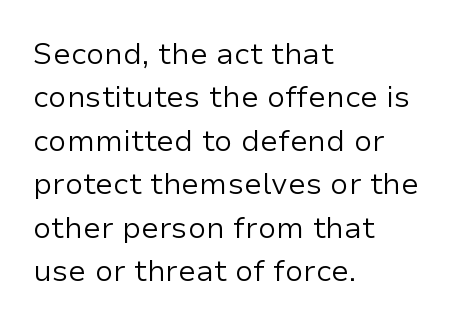
A student would call this left alignment; a typographer would say flush left, rag right. The face used here is proportionally spaced, like ordinary book or web type. Inter-character spacing is left at the font's built-in metrics. Summary of weight: not heavy and not bold. Note: no serifs on the glyphs.
